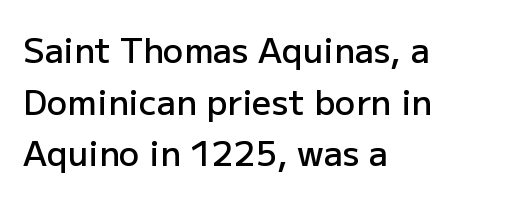
Q: Is the text bold? A: Semi-bold.
Q: Is the text italic (slanted)? A: No, it is upright.
Q: Is the typeface a serif or a sans-serif typeface? A: Sans-serif.
Q: Is the text underlined? A: No.
Q: How is the paragraph aligned? A: Left-aligned.
Q: Is the spacing between letters normal or unusually wide? A: Normal.
Q: Is the spacing between lines tight, normal or loose? A: Normal.
Q: Width (condensed, normal, or wide)? A: Normal.
Q: Stroke contrast? A: Low.
Q: x-height? A: Medium.
Q: Monospaced? A: No.
